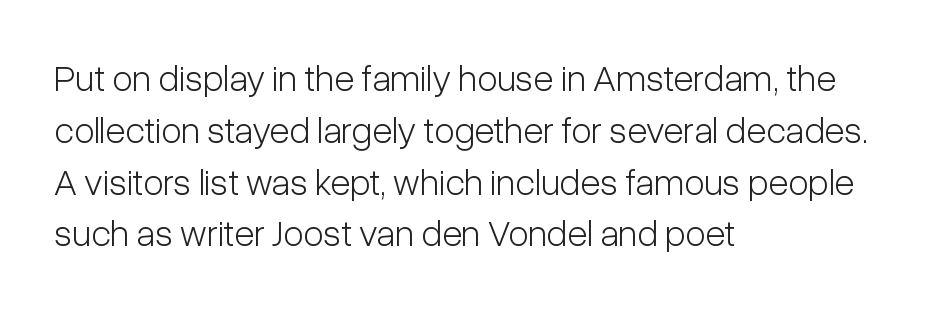
The image shows 37 px light, condensed sans-serif type, upright; set left-aligned, normal line spacing (1.4x), normal letter spacing, not underlined; low stroke contrast and a medium x-height.
